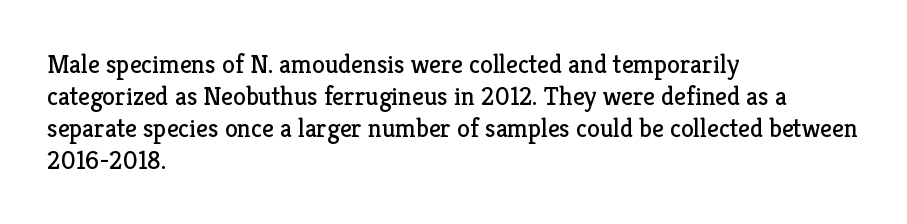
The passage shown is not underscored anywhere. Words appear dense and cohesive because spacing is normal. Alignment: flush left. Unlike italic type, these characters show no tilt at all.
